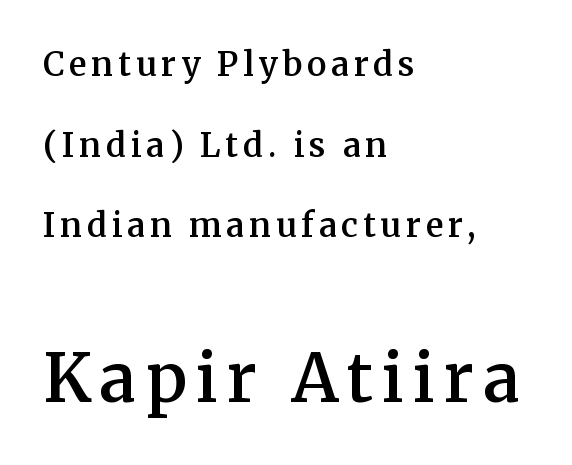
The image shows 66 px semibold serif type, upright; set left-aligned, loose line spacing (2.44x), not underlined; the second (bottom) block is 2.0x larger; medium stroke contrast and a medium x-height.
